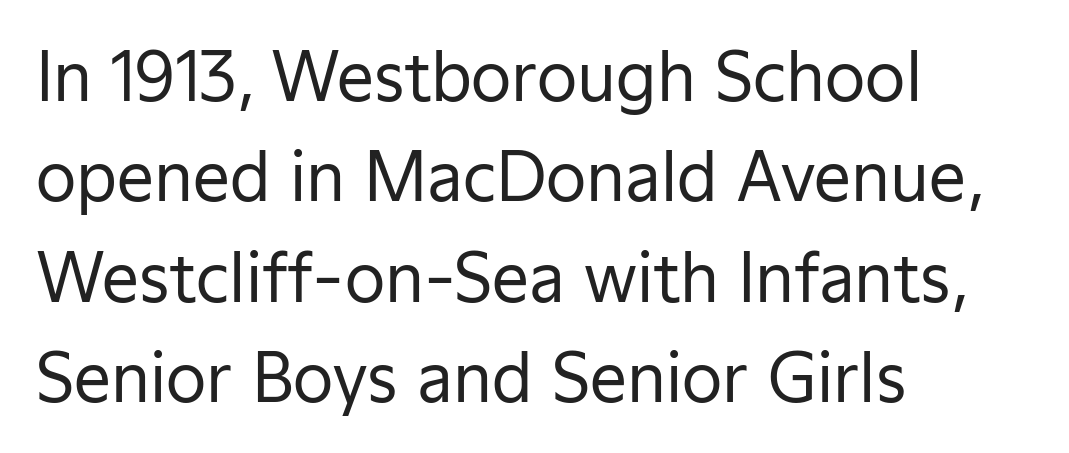
Do the characters align in a grid? No, the font is proportional. Posture: upright roman. Font category for this specimen: sans-serif. Default kerning and tracking; the words read as compact shapes.
